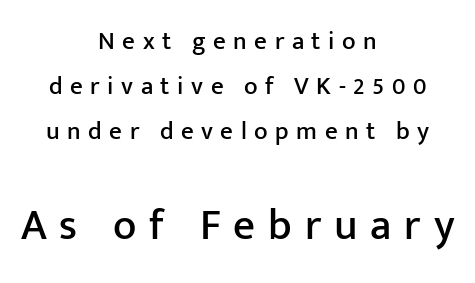
Just letters on the line, the space beneath them empty. How are the letters spaced? Widely, with obvious added tracking. Note: smaller setting up top, larger setting below. Alignment: centered. This sample uses a sans-serif face.
